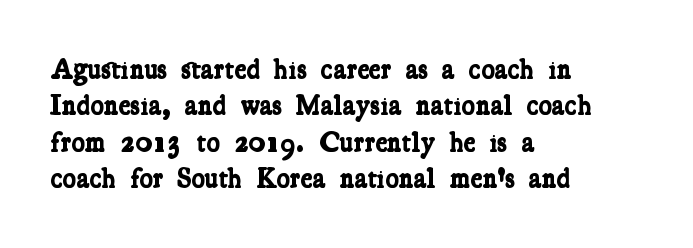
{"serif": "yes", "bold": "yes", "weight": "bold", "width": "condensed", "stroke_contrast": "low", "x_height": "medium", "monospaced": "no", "underline": "no", "align": "left", "line_spacing": "normal", "line_spacing_ratio": 1.3, "letter_spacing": "normal", "letter_spacing_em": 0.0, "glyph_px": 28}
